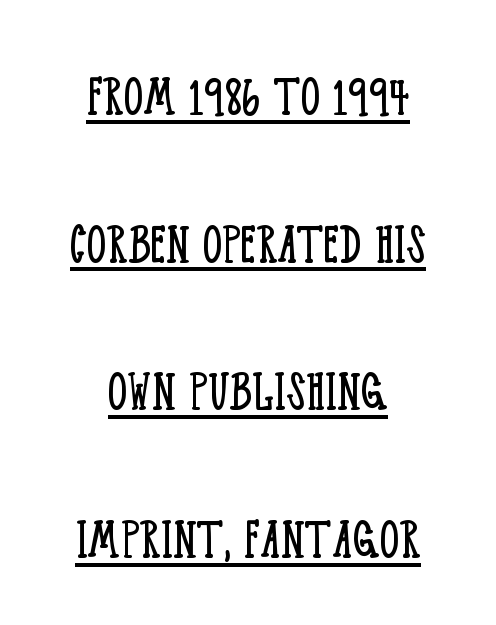
Honestly, the underline is the first thing you notice here. Leftover space on each line is divided equally before and after the words. Serif or sans? Serif — the stroke terminals have little feet. The lettering stays uniformly vertical, giving the passage a roman look. Is this a fixed-width face? No — the glyphs have proportional, varying widths. Tracking here is standard; glyphs follow each other at the usual distance.
